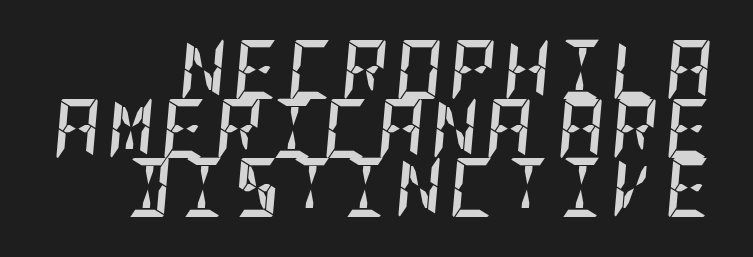
Q: Is the text bold? A: Yes.
Q: Is the text italic (slanted)? A: Yes, it leans right by about 5 degrees.
Q: Is the text underlined? A: No.
Q: Is the spacing between lines tight, normal or loose? A: Tight.
Q: Width (condensed, normal, or wide)? A: Condensed.
Q: Stroke contrast? A: Low.
Q: x-height? A: Large.
